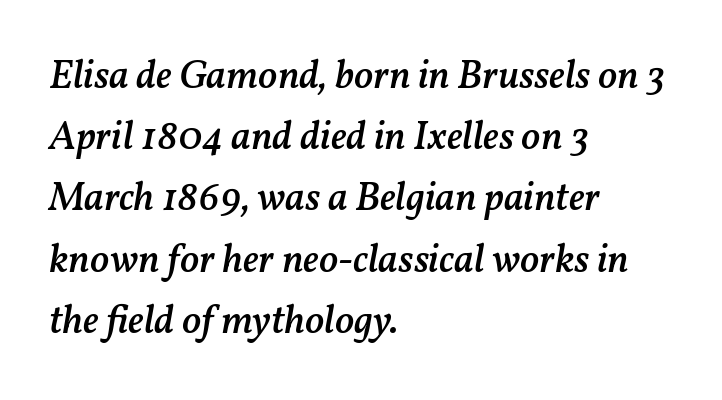
Any mark beneath the type? The region is blank. On the weight axis this lands at semibold, roughly 600. Looks like regular typesetting: each glyph gets only the width it needs. Which margin do the lines hug? The left one — the right edge is uneven. There's an unmistakable incline to the writing here.
